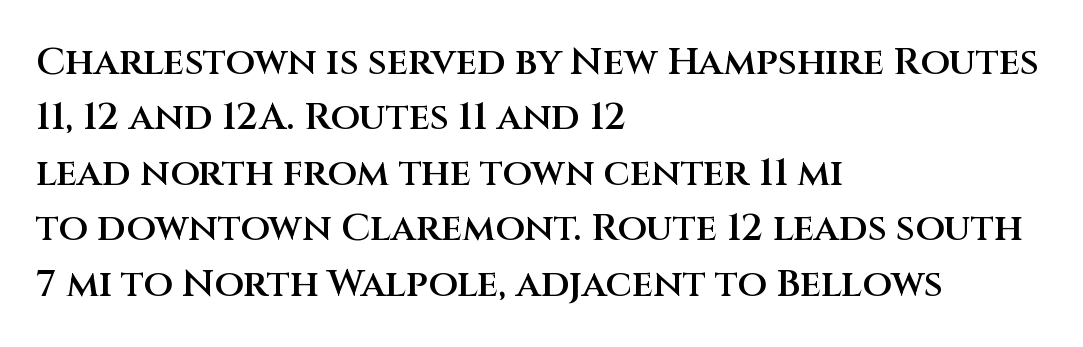
The image shows 38 px semibold sans-serif type, upright; set left-aligned, normal line spacing (1.46x), normal letter spacing, not underlined; medium stroke contrast and a large x-height.
